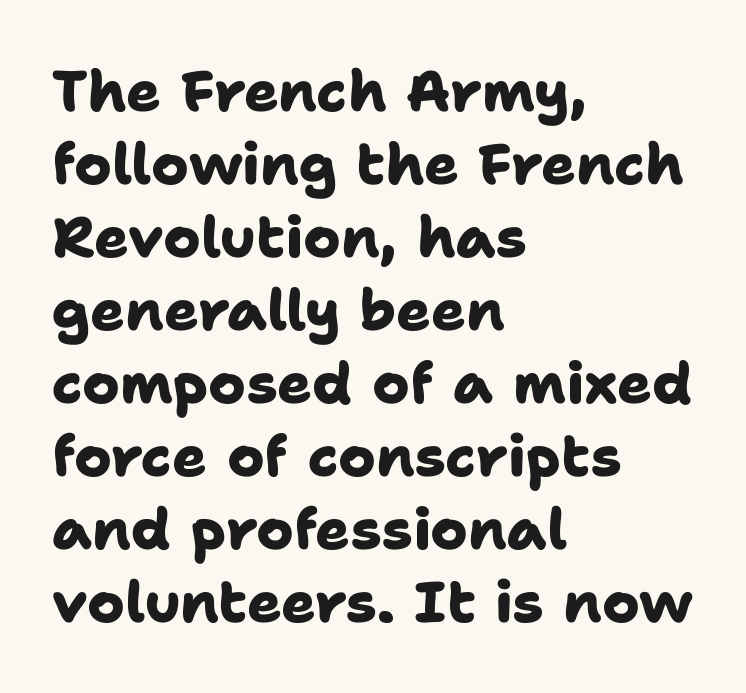
Q: Is the text bold? A: Yes.
Q: Is the typeface a serif or a sans-serif typeface? A: Sans-serif.
Q: Is the text underlined? A: No.
Q: How is the paragraph aligned? A: Left-aligned.
Q: Is the spacing between letters normal or unusually wide? A: Normal.
Q: Is the spacing between lines tight, normal or loose? A: Normal.
Q: Width (condensed, normal, or wide)? A: Normal.
Q: Stroke contrast? A: Low.
Q: x-height? A: Medium.
Q: Monospaced? A: No.
